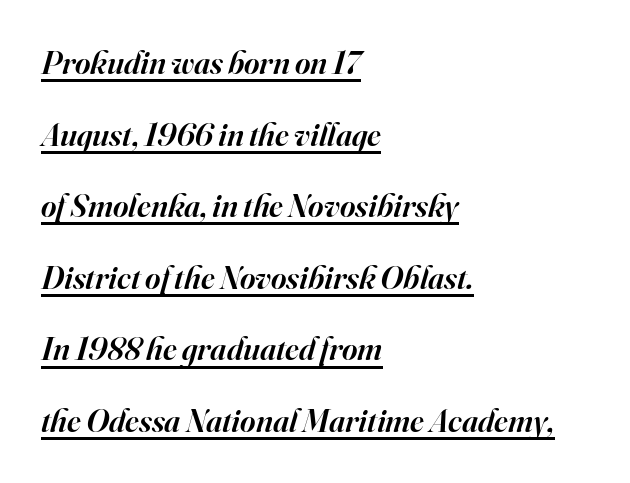
The image shows 33 px semibold serif type, italic (leaning right); set left-aligned, loose line spacing (2.17x), normal letter spacing, underlined; high stroke contrast and a small x-height.
